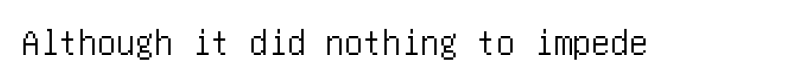
{"serif": "no", "italic": "no", "width": "condensed", "stroke_contrast": "low", "x_height": "large", "underline": "no", "letter_spacing": "normal", "letter_spacing_em": 0.0, "glyph_px": 38}
